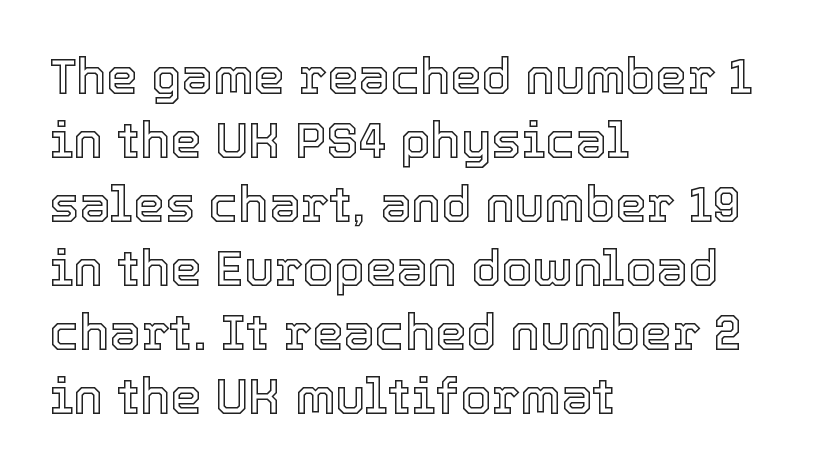
How are the letters spaced? Ordinarily, with no added tracking. This sample has the flowing, uneven cadence of proportional lettering. This is the regular roman posture of the typeface. A normal amount of white space separates one row of letters from the next.
